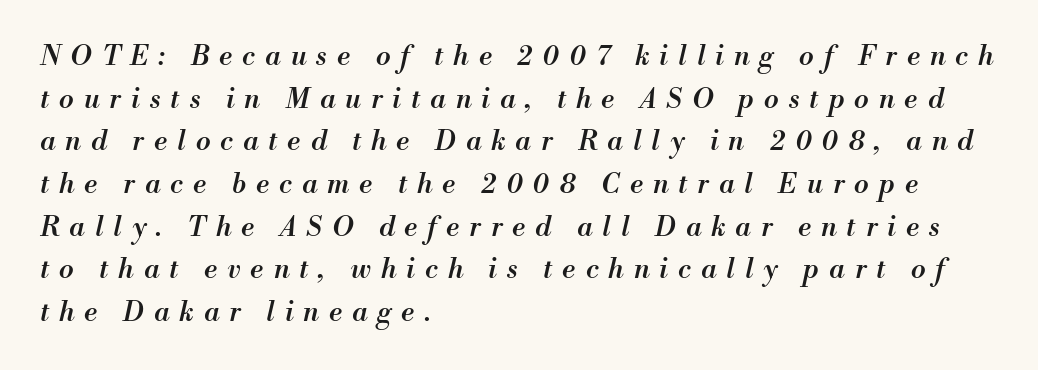
The image shows 27 px text type, italic (leaning right); set left-aligned, normal line spacing (1.58x), unusually wide letter spacing (+0.37 em), not underlined.
